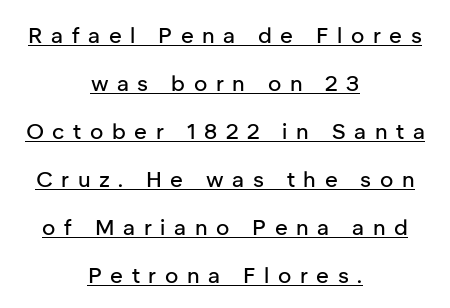
{"italic": "no", "underline": "yes", "align": "center", "line_spacing": "loose", "line_spacing_ratio": 2.18, "letter_spacing": "wide", "letter_spacing_em": 0.39, "glyph_px": 22}
